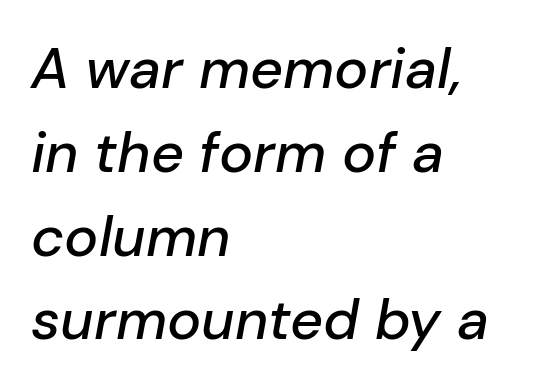
Q: Is the text italic (slanted)? A: Yes, it leans right by about 10 degrees.
Q: Is the text underlined? A: No.
Q: How is the paragraph aligned? A: Left-aligned.
Q: Is the spacing between letters normal or unusually wide? A: Normal.
Q: Is the spacing between lines tight, normal or loose? A: Normal.
Q: Width (condensed, normal, or wide)? A: Normal.
Q: Stroke contrast? A: Low.
Q: x-height? A: Medium.
Q: Monospaced? A: No.
